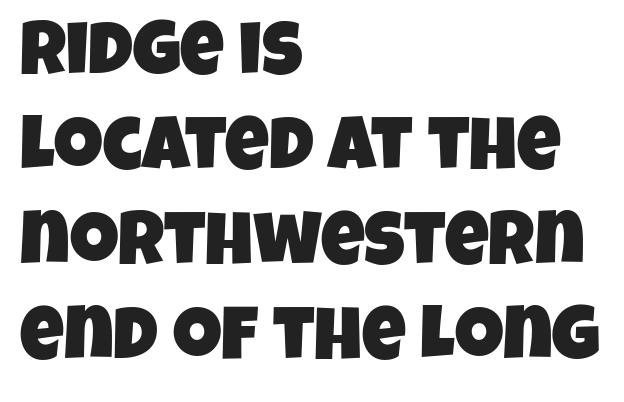
Q: Is the typeface a serif or a sans-serif typeface? A: Sans-serif.
Q: Is the text underlined? A: No.
Q: How is the paragraph aligned? A: Left-aligned.
Q: Is the spacing between letters normal or unusually wide? A: Normal.
Q: Is the spacing between lines tight, normal or loose? A: Normal.
Q: Width (condensed, normal, or wide)? A: Condensed.
Q: Stroke contrast? A: Low.
Q: x-height? A: Large.
Q: Monospaced? A: No.
